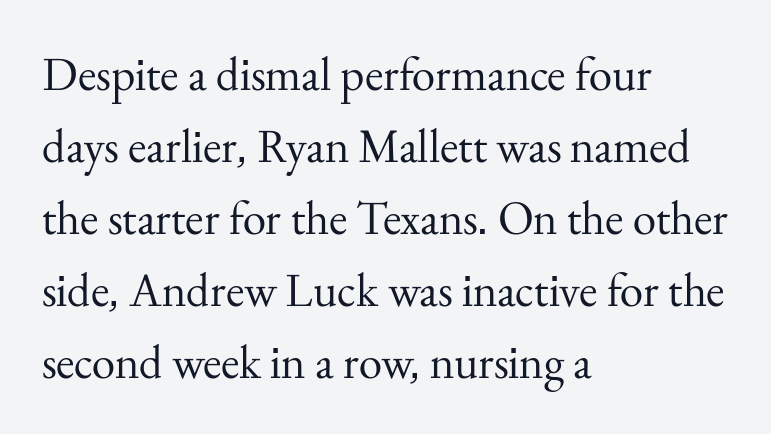
The image shows 47 px regular-weight serif type, upright; set left-aligned, normal line spacing (1.53x), normal letter spacing, not underlined; medium stroke contrast and a small x-height.
